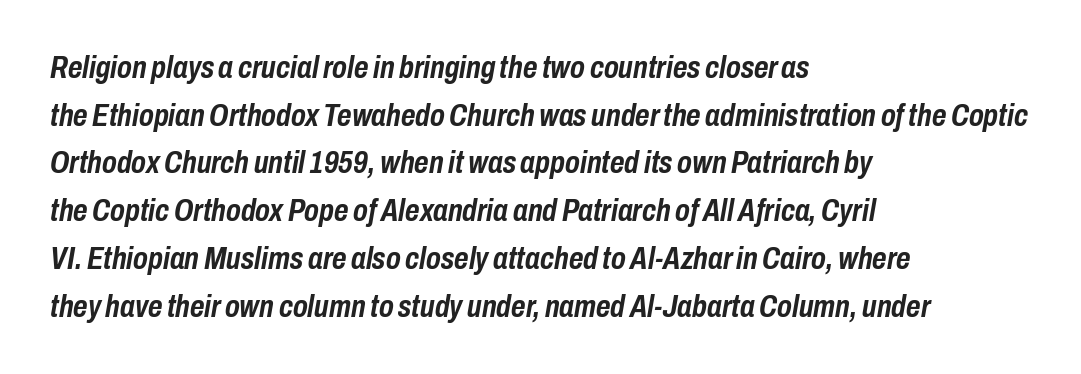
This sample keeps an unexceptional amount of space between lines. Rule under the text: the space is simply empty. A student would call this left alignment; a typographer would say flush left, rag right. The font's italic variant was chosen for this text.
